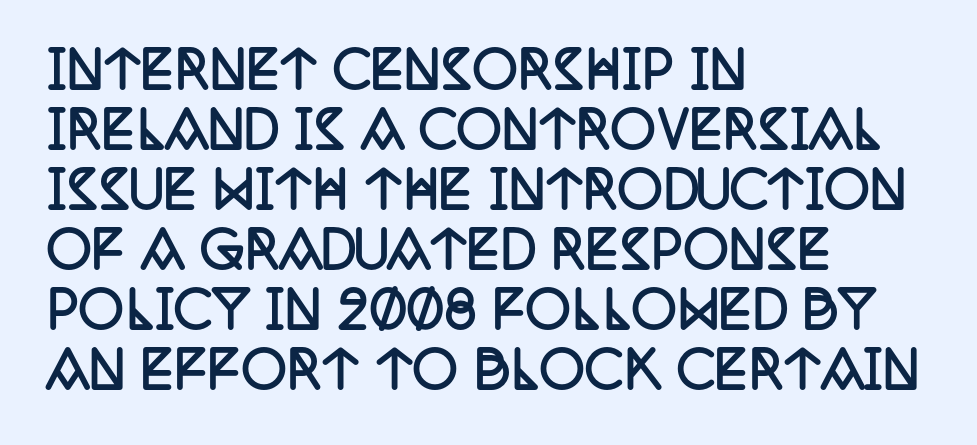
The image shows 50 px semibold, condensed serif type, upright; set left-aligned, line spacing 1.2x, normal letter spacing, not underlined; low stroke contrast and a large x-height.
